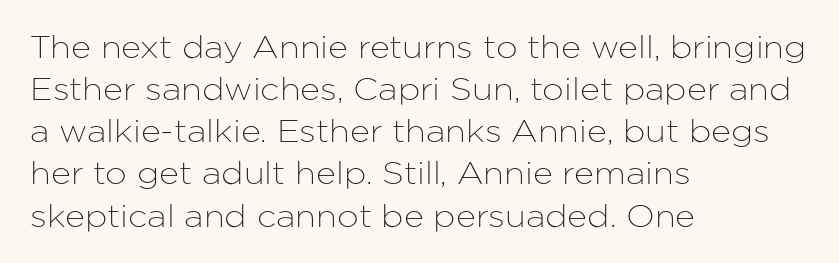
The image shows 31 px sans-serif type, upright; set left-aligned, normal line spacing (1.36x), normal letter spacing, not underlined; low stroke contrast and a medium x-height.
